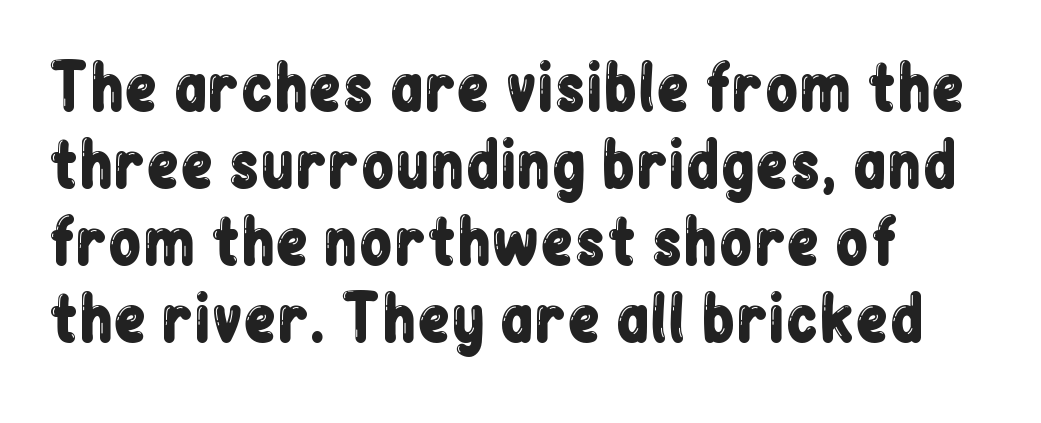
The image shows 61 px condensed sans-serif type, upright; set left-aligned, normal line spacing (1.26x), normal letter spacing, not underlined; low stroke contrast and a medium x-height.
